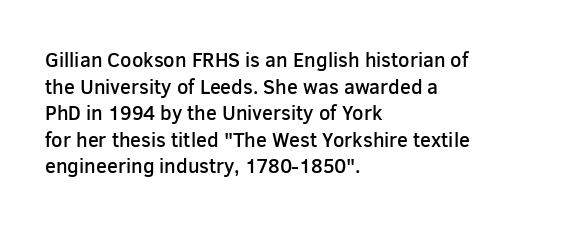
The specimen omits any rule beneath the text block's lines. Ordinary non-slanted type is in use. The tracking reads as untouched default to a designer's eye. Casual observation: everything's shoved over to the left. Honestly, the row spacing looks completely unremarkable.
